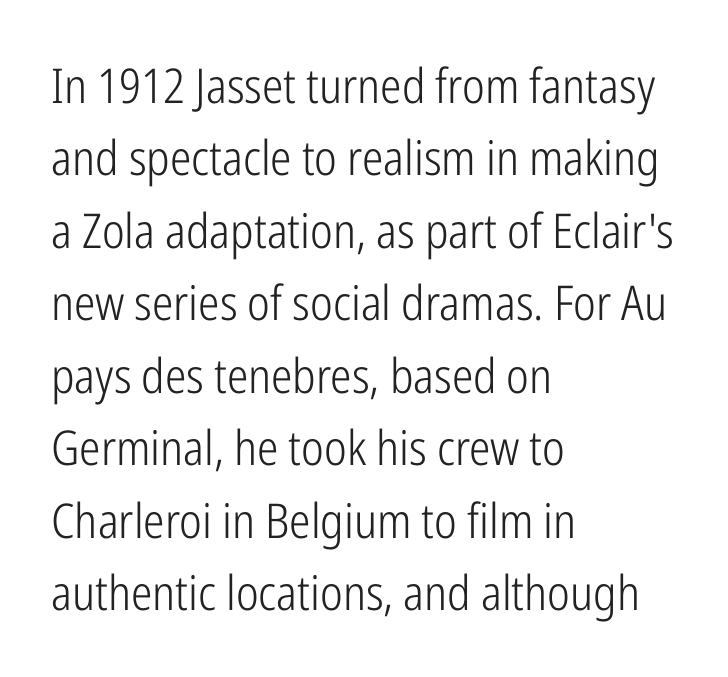
{"serif": "no", "italic": "no", "bold": "no", "weight": "light", "width": "condensed", "stroke_contrast": "low", "x_height": "medium", "monospaced": "no", "underline": "no", "align": "left", "line_spacing": "normal", "line_spacing_ratio": 1.51, "letter_spacing": "normal", "letter_spacing_em": 0.0, "glyph_px": 48}
